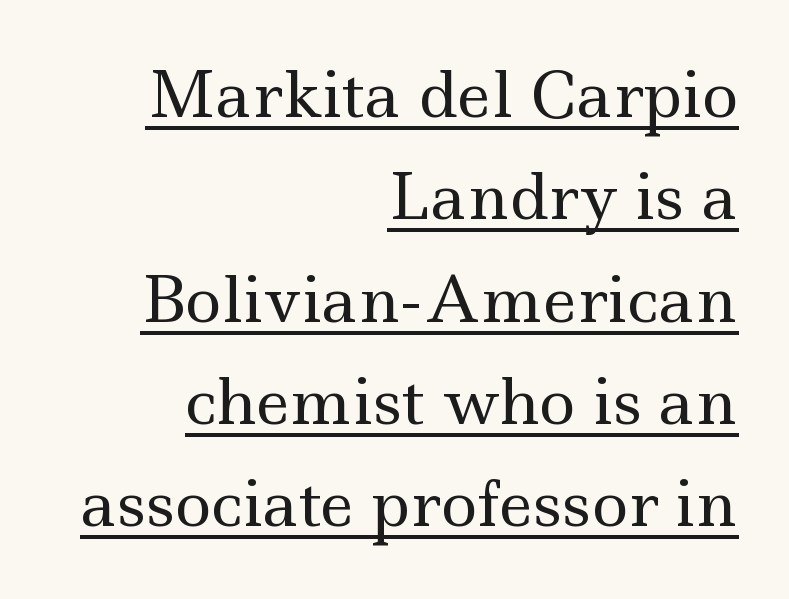
The image shows 62 px regular-weight, wide serif type, upright; set right-aligned, normal line spacing (1.65x), normal letter spacing, underlined; a small x-height.
